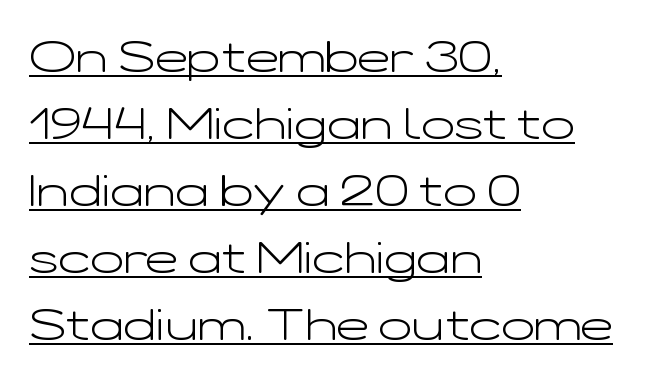
Students, note that the glyphs here touch the page at normal intervals. The rendering shows plain stroke endings on the letterforms — a sans-serif design. The designer left line spacing at the default. Every row of glyphs begins at an identical x-position on the left.
